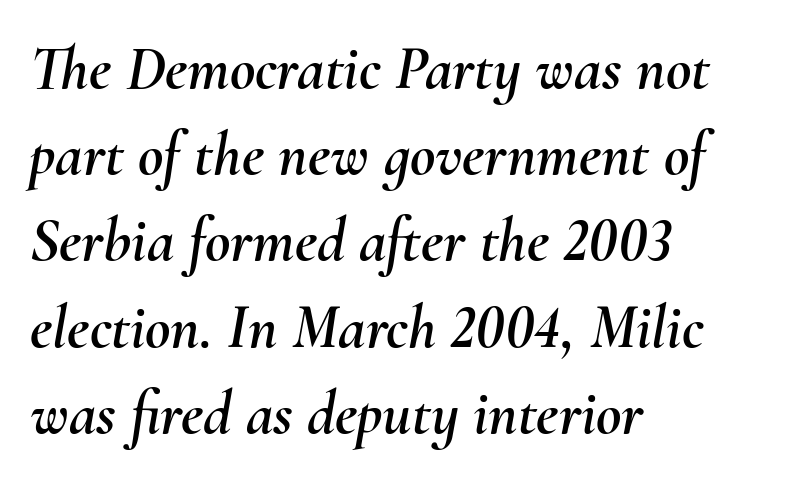
{"italic": "yes", "lean": "right", "slant_degrees": 10, "width": "normal", "stroke_contrast": "medium", "x_height": "small", "monospaced": "no", "underline": "no", "align": "left", "line_spacing": "normal", "line_spacing_ratio": 1.39, "letter_spacing": "normal", "letter_spacing_em": 0.0, "glyph_px": 62}
